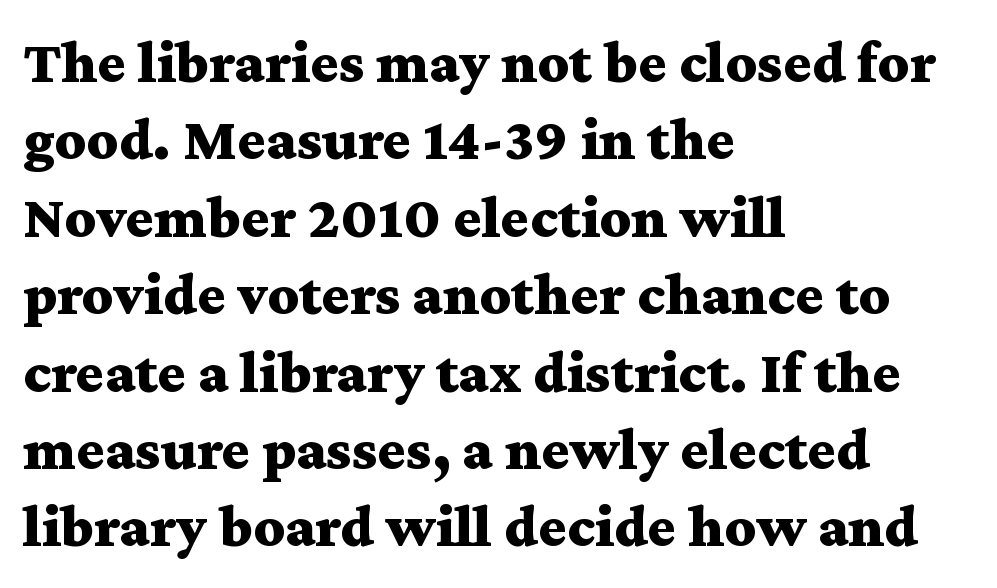
Q: Is the text bold? A: Yes.
Q: Is the text italic (slanted)? A: No, it is upright.
Q: Is the typeface a serif or a sans-serif typeface? A: Serif.
Q: Is the text underlined? A: No.
Q: How is the paragraph aligned? A: Left-aligned.
Q: Is the spacing between letters normal or unusually wide? A: Normal.
Q: Is the spacing between lines tight, normal or loose? A: Normal.
Q: Width (condensed, normal, or wide)? A: Wide.
Q: Stroke contrast? A: Medium.
Q: x-height? A: Medium.
Q: Monospaced? A: No.
